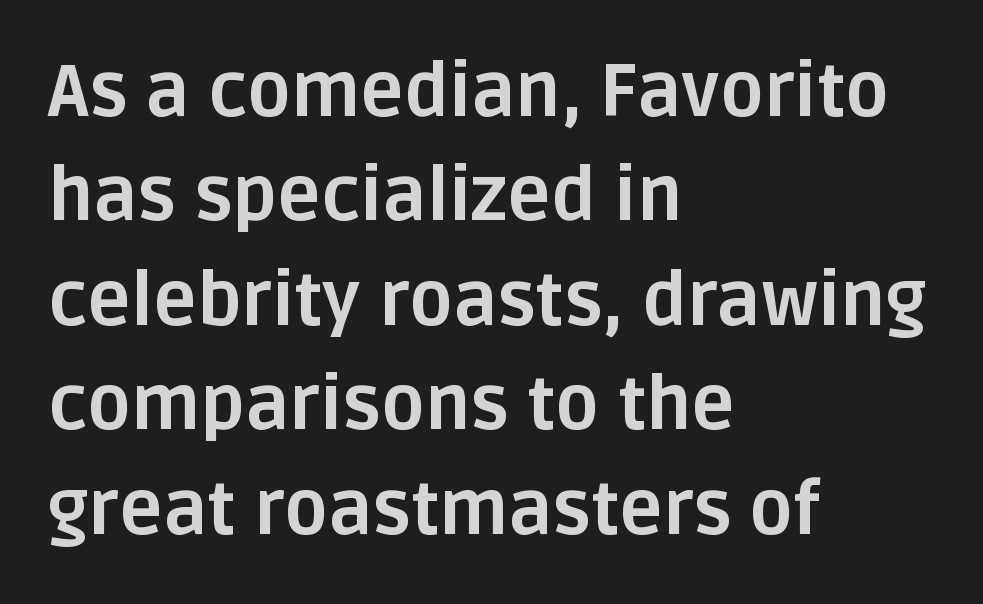
The image shows 73 px bold sans-serif type, upright; set left-aligned, normal line spacing (1.43x), normal letter spacing, not underlined; low stroke contrast and a large x-height.
